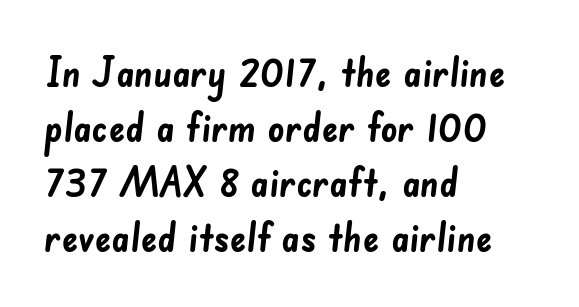
In terms of leading, this rendering sits right in the middle. The gap between lines stays unmarked. The type family on display is of the sans-serif kind. In terms of letterspacing, this is plain default setting. Every letter is thick-stroked: bold, no question.
